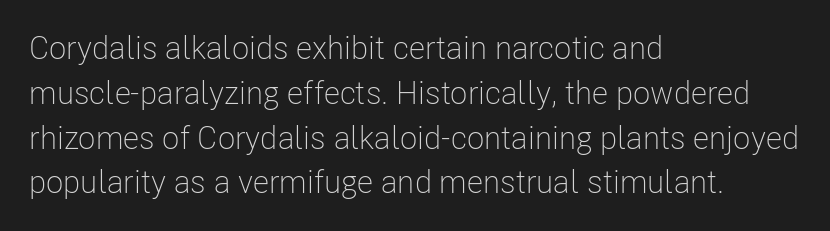
The image shows 32 px light, condensed sans-serif type, upright; set left-aligned, normal line spacing (1.4x), normal letter spacing, not underlined; low stroke contrast and a medium x-height.
